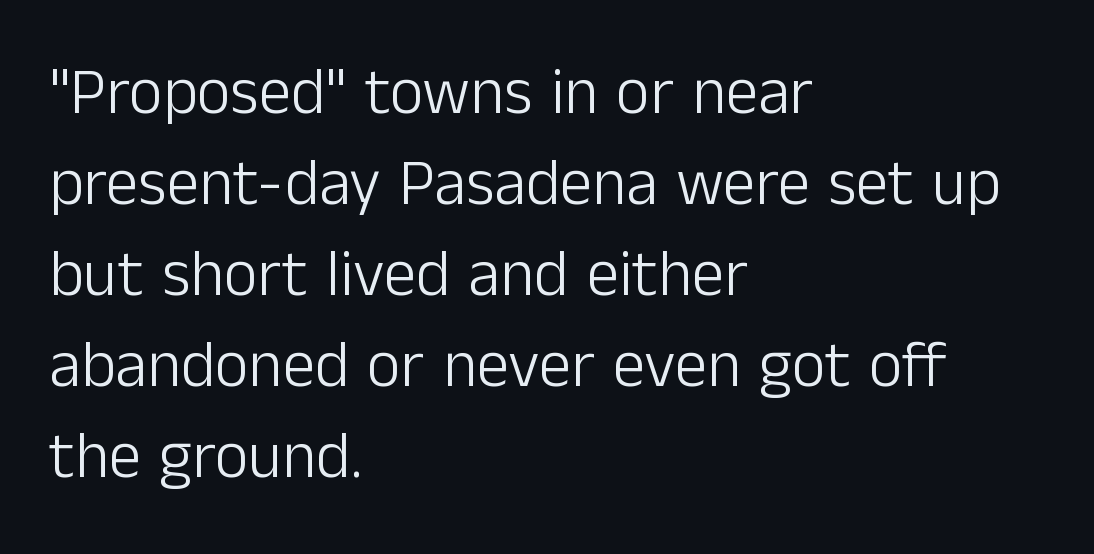
{"serif": "no", "italic": "no", "bold": "no", "weight": "light", "width": "normal", "stroke_contrast": "low", "x_height": "medium", "monospaced": "no", "underline": "no", "align": "left", "line_spacing": "normal", "line_spacing_ratio": 1.4, "letter_spacing": "normal", "letter_spacing_em": 0.0, "glyph_px": 65}
